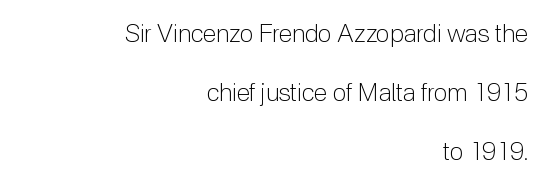
The image shows 25 px text type, upright; set right-aligned, loose line spacing (2.36x), normal letter spacing, not underlined.
